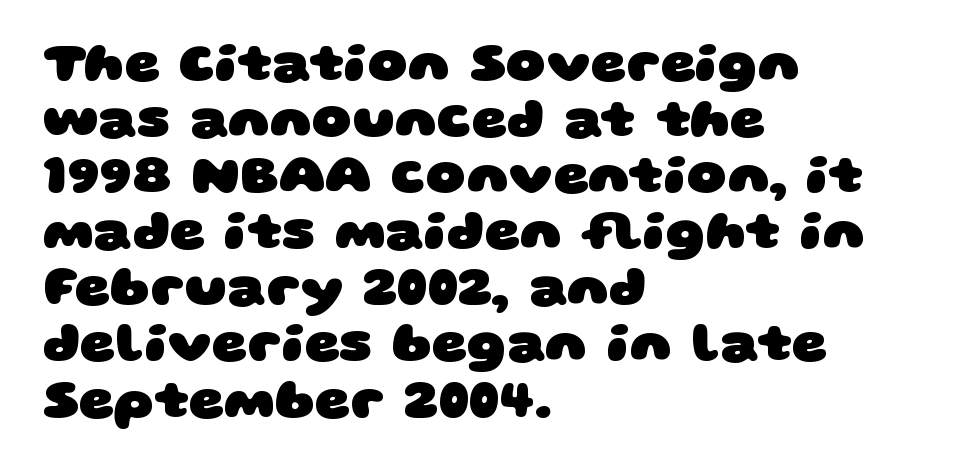
{"serif": "no", "bold": "yes", "weight": "heavy", "width": "wide", "stroke_contrast": "low", "x_height": "large", "monospaced": "no", "underline": "no", "align": "left", "line_spacing": "tight", "line_spacing_ratio": 1.02, "letter_spacing": "normal", "letter_spacing_em": 0.0, "glyph_px": 55}
